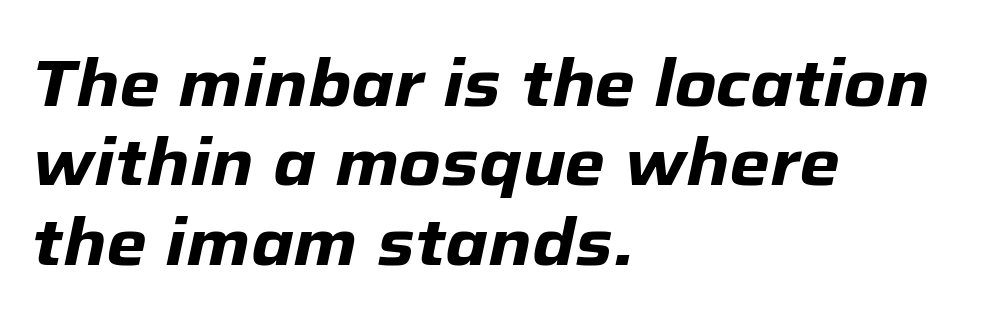
This sample is left-justified, so line endings fall wherever the words run out. Quick note: italic. Think of a printed novel: that variable character pitch is what you see here. Look at the tracking — it's just the regular setting, nothing added. Descender tails drop into unmarked territory. On the weight axis this lands at bold, roughly 700.
